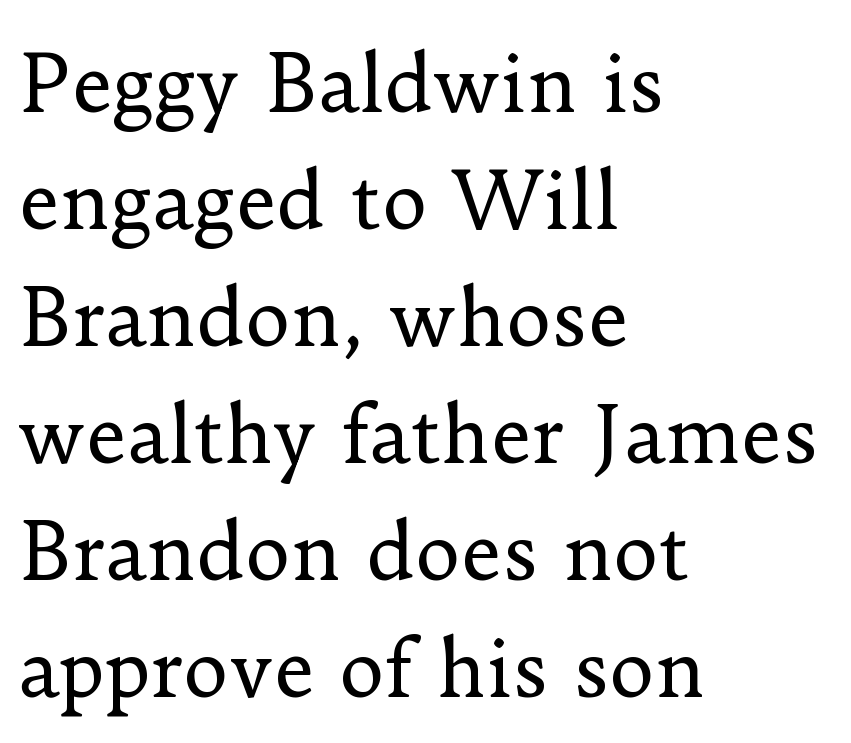
{"serif": "yes", "italic": "no", "bold": "no", "weight": "regular", "width": "normal", "stroke_contrast": "low", "x_height": "small", "monospaced": "no", "underline": "no", "align": "left", "line_spacing": "normal", "line_spacing_ratio": 1.5, "letter_spacing": "normal", "letter_spacing_em": 0.0, "glyph_px": 78}
